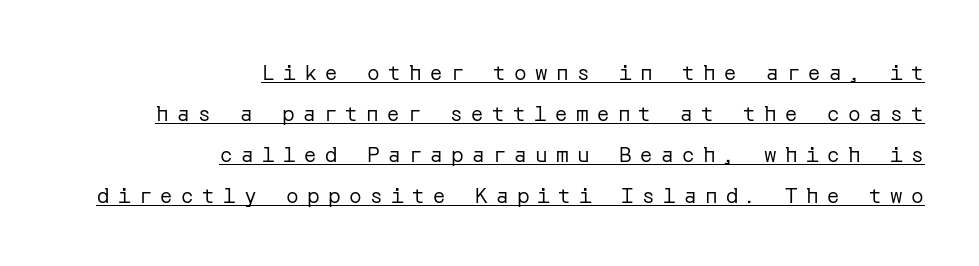
Q: Is the text bold? A: No.
Q: Is the text italic (slanted)? A: No, it is upright.
Q: Is the text underlined? A: Yes.
Q: How is the paragraph aligned? A: Right-aligned.
Q: Is the spacing between letters normal or unusually wide? A: Unusually wide.
Q: Is the spacing between lines tight, normal or loose? A: Loose.
